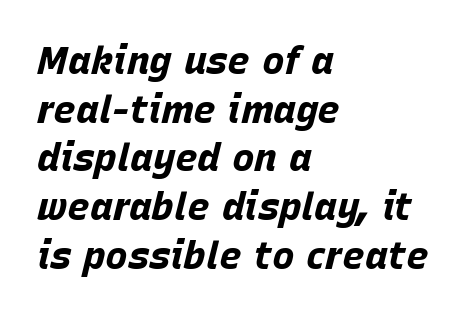
{"italic": "yes", "lean": "right", "slant_degrees": 15, "bold": "yes", "weight": "bold", "width": "normal", "stroke_contrast": "low", "x_height": "large", "monospaced": "no", "underline": "no", "align": "left", "line_spacing": "normal", "line_spacing_ratio": 1.28, "letter_spacing": "normal", "letter_spacing_em": 0.0, "glyph_px": 38}
